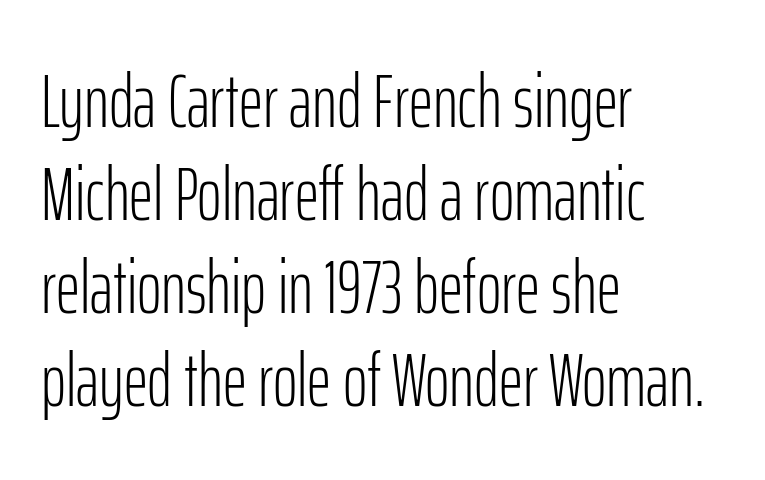
Q: Is the text bold? A: No.
Q: Is the text italic (slanted)? A: No, it is upright.
Q: Is the typeface a serif or a sans-serif typeface? A: Sans-serif.
Q: Is the text underlined? A: No.
Q: How is the paragraph aligned? A: Left-aligned.
Q: Is the spacing between letters normal or unusually wide? A: Normal.
Q: Width (condensed, normal, or wide)? A: Condensed.
Q: Stroke contrast? A: Low.
Q: x-height? A: Medium.
Q: Monospaced? A: No.
